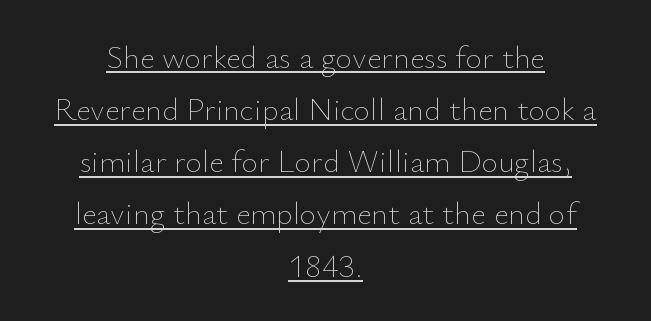
{"italic": "no", "bold": "no", "weight": "thin", "width": "normal", "stroke_contrast": "low", "x_height": "small", "monospaced": "no", "underline": "yes", "align": "center", "line_spacing": "normal", "line_spacing_ratio": 1.63, "letter_spacing": "normal", "letter_spacing_em": 0.0, "glyph_px": 32}
